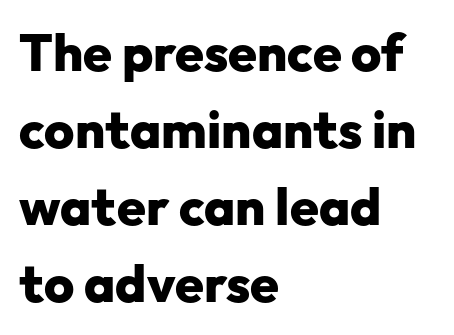
Q: Is the text bold? A: Yes.
Q: Is the text italic (slanted)? A: No, it is upright.
Q: Is the typeface a serif or a sans-serif typeface? A: Sans-serif.
Q: Is the text underlined? A: No.
Q: How is the paragraph aligned? A: Left-aligned.
Q: Is the spacing between letters normal or unusually wide? A: Normal.
Q: Is the spacing between lines tight, normal or loose? A: Normal.
Q: Width (condensed, normal, or wide)? A: Normal.
Q: Stroke contrast? A: Low.
Q: x-height? A: Medium.
Q: Monospaced? A: No.
